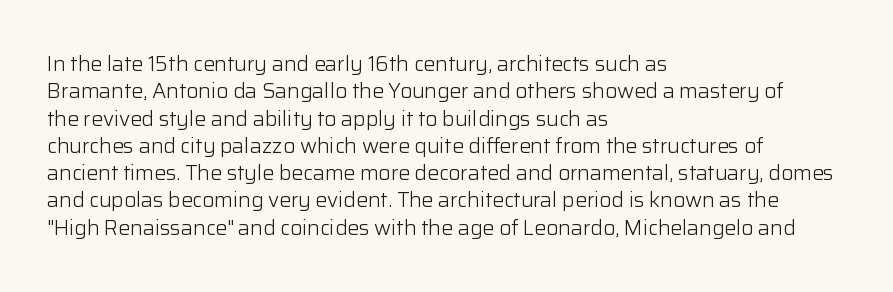
{"italic": "no", "bold": "no", "underline": "no", "align": "left", "line_spacing": "normal", "line_spacing_ratio": 1.3, "letter_spacing": "normal", "letter_spacing_em": 0.0, "glyph_px": 21}
